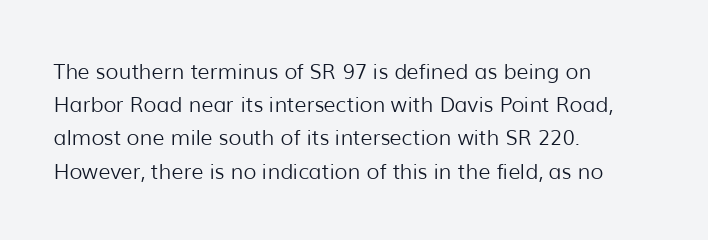
The face looks like a standard text weight, possibly lighter. Short and long lines alike share a common starting point at left. Vertically, the passage feels balanced, rows spaced as you'd expect. A bare baseline throughout the passage. Here the glyphs are tracked normally, forming tight word shapes.
